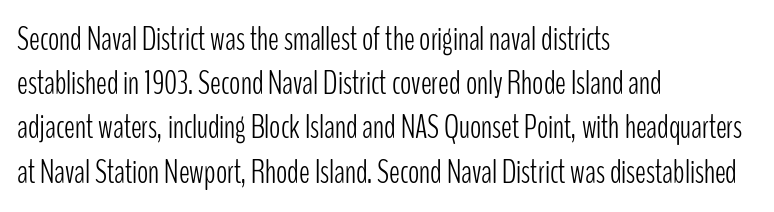
The image shows 33 px light, condensed sans-serif type, upright; set left-aligned, normal line spacing (1.34x), normal letter spacing, not underlined; low stroke contrast and a medium x-height.
